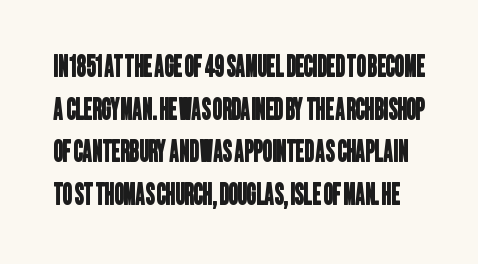
Grotesque or geometric, the face here clearly has no serifs. Successive baselines arrive at the customary interval. The letters advance in unequal steps, a hallmark of proportional type. Characters follow at the spacing the type designer built in. Beneath every word, the page is bare.
